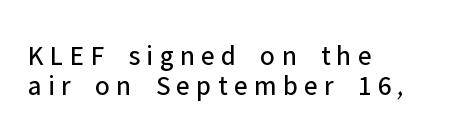
Q: Is the text bold? A: No.
Q: Is the text italic (slanted)? A: No, it is upright.
Q: Is the typeface a serif or a sans-serif typeface? A: Sans-serif.
Q: Is the text underlined? A: No.
Q: How is the paragraph aligned? A: Left-aligned.
Q: Is the spacing between letters normal or unusually wide? A: Unusually wide.
Q: Is the spacing between lines tight, normal or loose? A: Tight.
Q: Width (condensed, normal, or wide)? A: Normal.
Q: Stroke contrast? A: Low.
Q: x-height? A: Medium.
Q: Monospaced? A: No.
